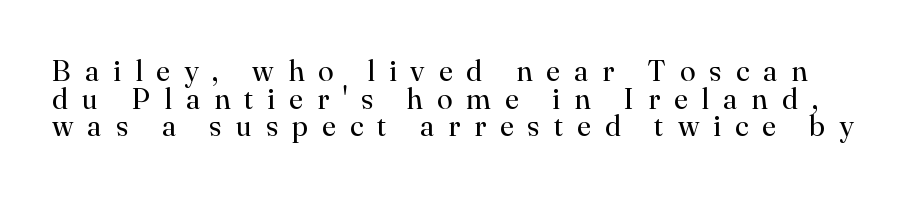
The image shows 29 px regular-weight serif type, upright; set tight line spacing (0.95x), unusually wide letter spacing (+0.48 em), not underlined; high stroke contrast and a small x-height.
